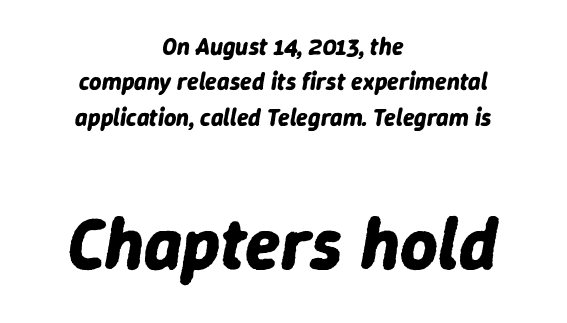
Unmarked baselines from the first word to the last. Successive baselines arrive at the customary interval. The letterforms sit shoulder to shoulder at normal distance. Think of a printed novel: that variable character pitch is what you see here. Two sizes are in play, and the larger belongs to the second block.
